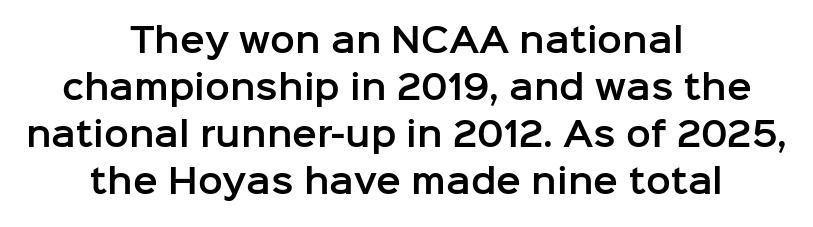
Q: Is the text italic (slanted)? A: No, it is upright.
Q: Is the typeface a serif or a sans-serif typeface? A: Sans-serif.
Q: Is the text underlined? A: No.
Q: How is the paragraph aligned? A: Centered.
Q: Is the spacing between letters normal or unusually wide? A: Normal.
Q: Is the spacing between lines tight, normal or loose? A: Normal.
Q: Width (condensed, normal, or wide)? A: Normal.
Q: Stroke contrast? A: Low.
Q: x-height? A: Medium.
Q: Monospaced? A: No.
